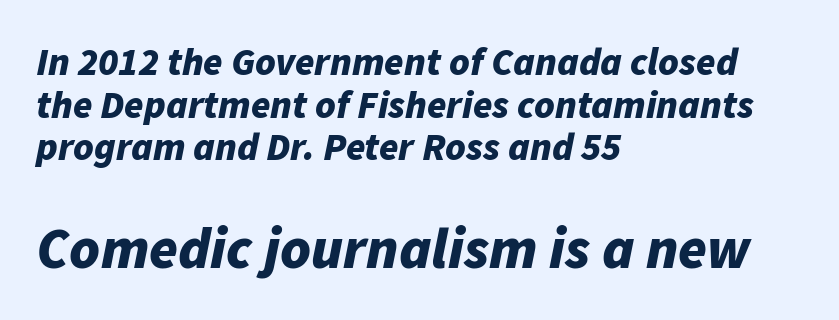
The image shows 58 px bold type, italic (leaning right); set left-aligned, tight line spacing (1.09x), normal letter spacing, not underlined; the second (bottom) block is 1.49x larger; low stroke contrast and a medium x-height.
